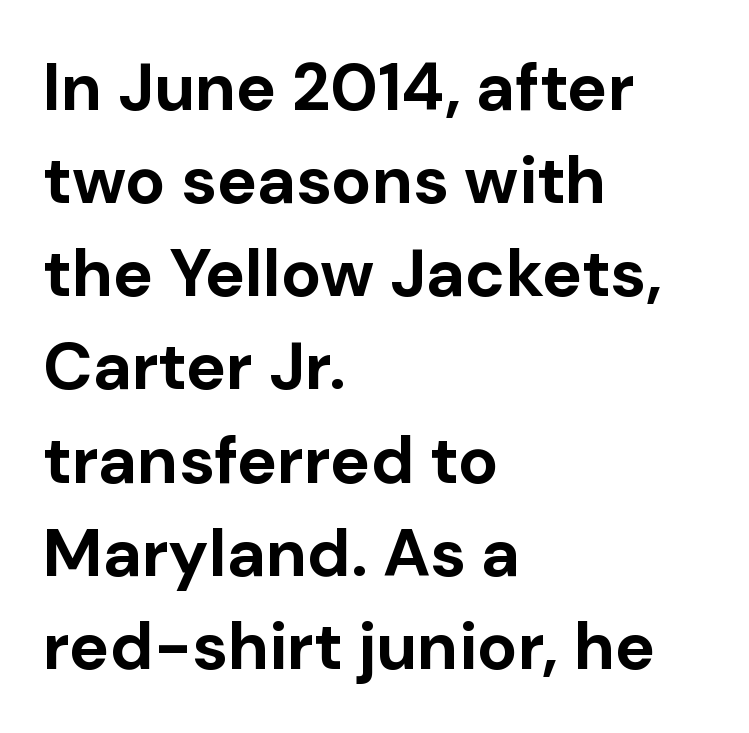
The image shows 67 px bold sans-serif type, upright; set left-aligned, normal line spacing (1.39x), normal letter spacing, not underlined; low stroke contrast and a medium x-height.
